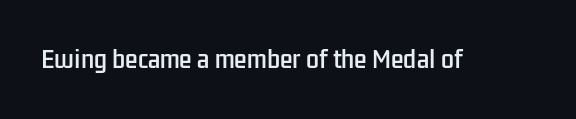
{"italic": "no", "underline": "no", "letter_spacing": "normal", "letter_spacing_em": 0.0, "glyph_px": 23}
